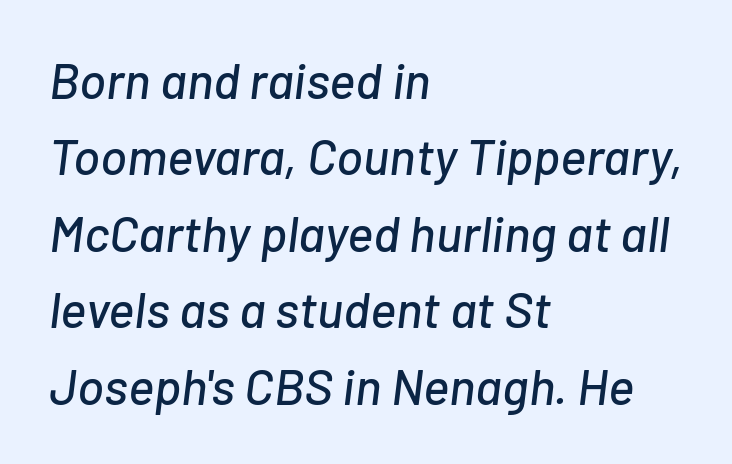
{"italic": "yes", "lean": "right", "slant_degrees": 7, "width": "normal", "stroke_contrast": "low", "x_height": "medium", "monospaced": "no", "underline": "no", "align": "left", "line_spacing": "normal", "line_spacing_ratio": 1.53, "letter_spacing": "normal", "letter_spacing_em": 0.0, "glyph_px": 50}
